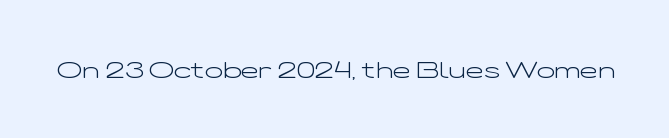
{"italic": "no", "bold": "no", "underline": "no", "letter_spacing": "normal", "letter_spacing_em": 0.0, "glyph_px": 24}
